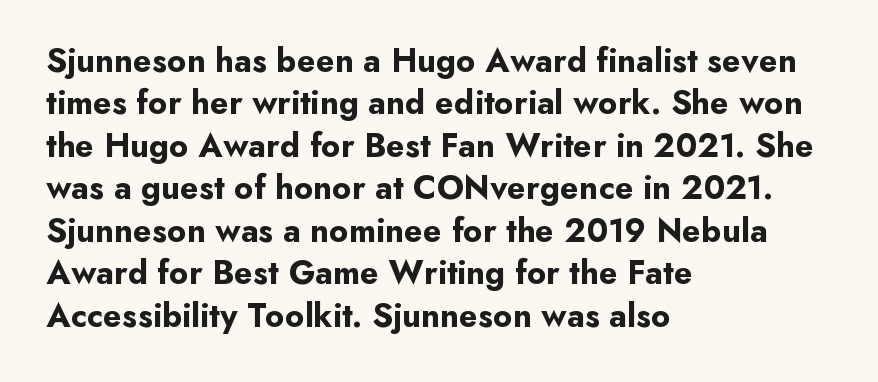
{"serif": "no", "italic": "no", "bold": "yes", "weight": "bold", "width": "normal", "stroke_contrast": "low", "x_height": "small", "monospaced": "no", "underline": "no", "align": "left", "line_spacing": "normal", "line_spacing_ratio": 1.25, "letter_spacing": "normal", "letter_spacing_em": 0.0, "glyph_px": 34}
